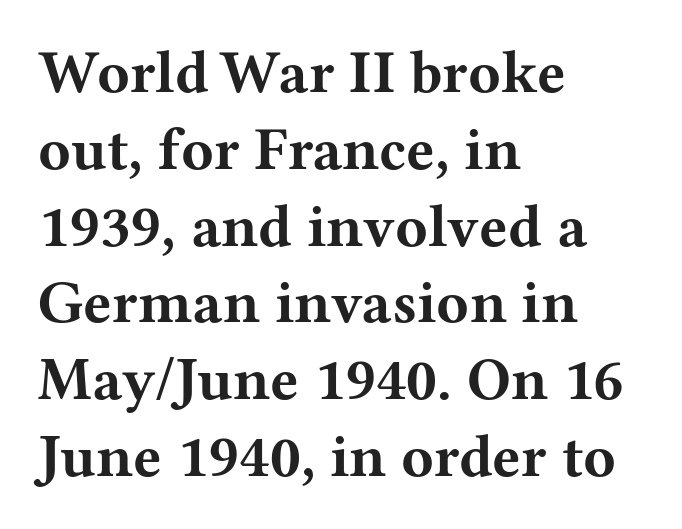
{"serif": "yes", "italic": "no", "bold": "yes", "weight": "bold", "width": "wide", "stroke_contrast": "medium", "x_height": "medium", "monospaced": "no", "underline": "no", "align": "left", "line_spacing": "normal", "line_spacing_ratio": 1.28, "letter_spacing": "normal", "letter_spacing_em": 0.0, "glyph_px": 60}
